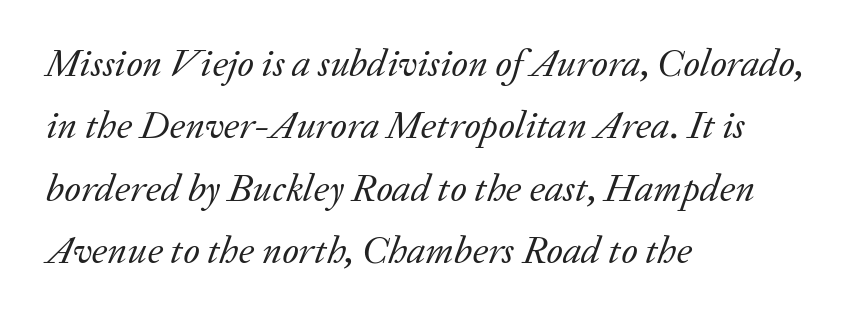
The specimen omits any rule beneath the text block's lines. The face looks like a standard text weight, possibly lighter. This sample keeps an unexceptional amount of space between lines. All the whitespace from short lines collects on the right.
